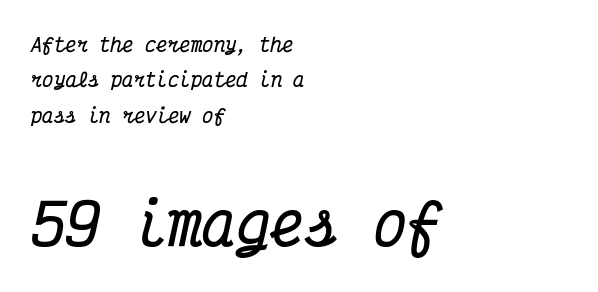
{"serif": "yes", "italic": "yes", "lean": "right", "slant_degrees": 12, "bold": "yes", "weight": "bold", "width": "condensed", "stroke_contrast": "medium", "x_height": "medium", "monospaced": "yes", "underline": "no", "align": "left", "line_spacing_ratio": 1.86, "letter_spacing": "normal", "letter_spacing_em": 0.0, "larger_block": "second", "size_ratio": 3.0, "glyph_px": 57}
